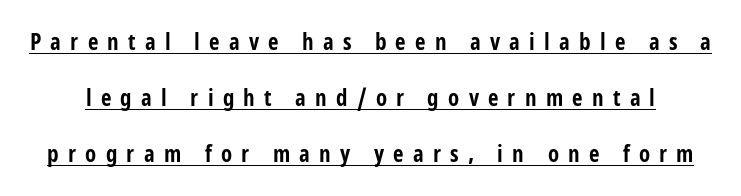
Q: Is the text bold? A: Yes.
Q: Is the text italic (slanted)? A: No, it is upright.
Q: Is the text underlined? A: Yes.
Q: Is the spacing between letters normal or unusually wide? A: Unusually wide.
Q: Is the spacing between lines tight, normal or loose? A: Loose.
